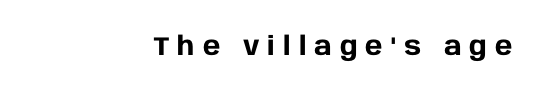
Q: Is the text bold? A: Yes.
Q: Is the text italic (slanted)? A: No, it is upright.
Q: Is the text underlined? A: No.
Q: Is the spacing between letters normal or unusually wide? A: Unusually wide.
